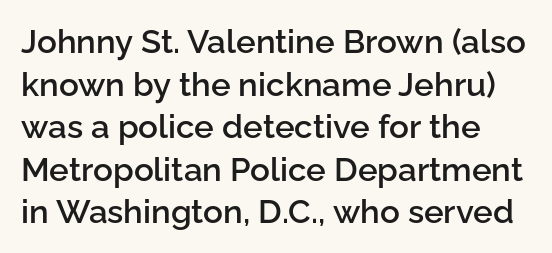
{"serif": "no", "italic": "no", "bold": "semi", "weight": "semibold", "width": "normal", "stroke_contrast": "low", "x_height": "medium", "monospaced": "no", "underline": "no", "line_spacing": "normal", "line_spacing_ratio": 1.29, "letter_spacing": "normal", "letter_spacing_em": 0.0, "glyph_px": 33}
